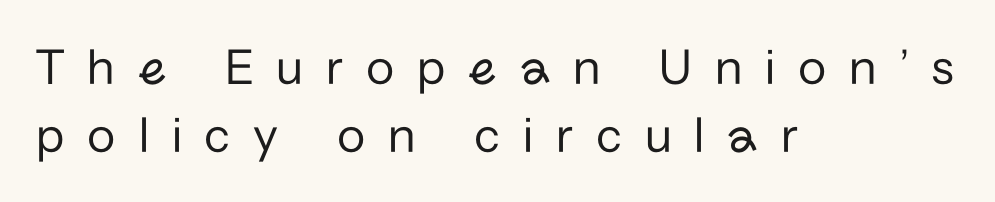
Q: Is the text bold? A: No.
Q: Is the text italic (slanted)? A: No, it is upright.
Q: Is the typeface a serif or a sans-serif typeface? A: Sans-serif.
Q: Is the text underlined? A: No.
Q: How is the paragraph aligned? A: Left-aligned.
Q: Is the spacing between letters normal or unusually wide? A: Unusually wide.
Q: Is the spacing between lines tight, normal or loose? A: Normal.
Q: Width (condensed, normal, or wide)? A: Normal.
Q: Stroke contrast? A: Low.
Q: x-height? A: Medium.
Q: Monospaced? A: No.
